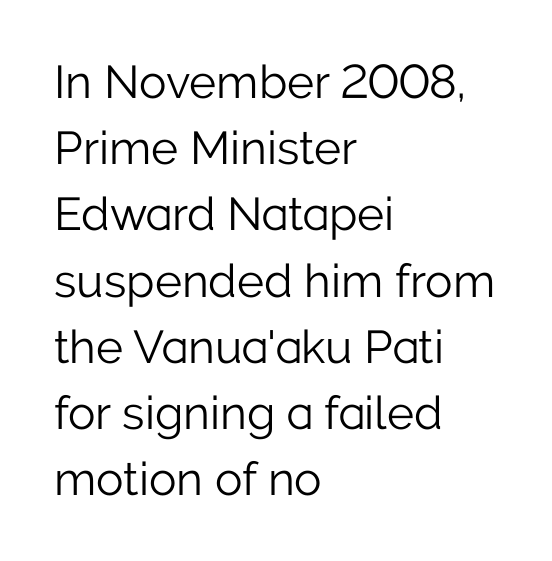
This sample uses an upright cut, with every glyph sitting square on the baseline. Letterform terminals end flat and unadorned throughout the passage. Stems here are at most as thick as an everyday book face. Note the varied advance widths — an 'i' is clearly narrower than an 'm'. Alignment: flush left.
